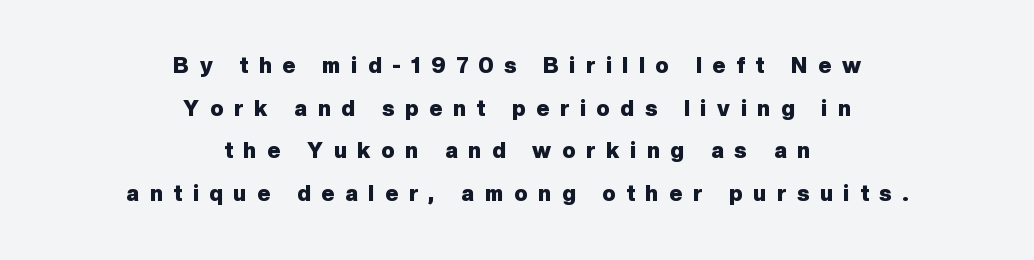
The zone under the glyphs is completely vacant. This sample uses an upright cut, with every glyph sitting square on the baseline. Does the weight exceed regular? Yes, all the way to bold. Notice how the passage keeps no hard edge, just a central spine. Rows of type keep a wide berth in the vertical direction. Here the glyphs are tracked loosely, breaking word shapes into spaced letters.
